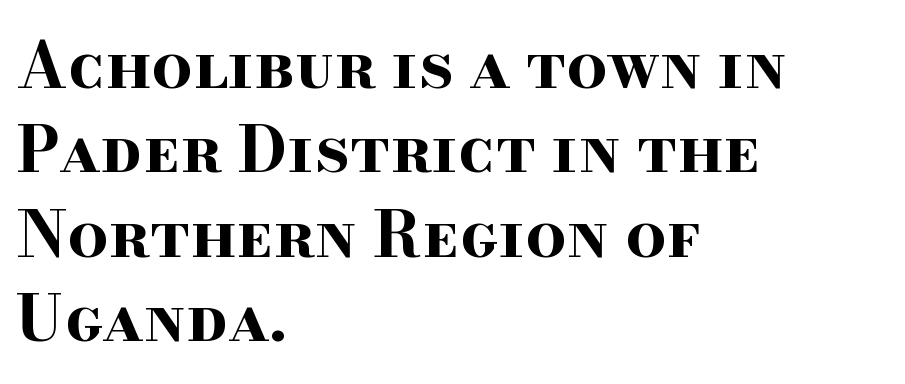
The ragged edge is on the right, which tells us the setting is flush left. Varying glyph widths throughout — classic text-font behaviour. Between one letter and the next there's only the usual sliver of space. The strip under each line holds only bare page. This is heavy type, rendered in bold.
